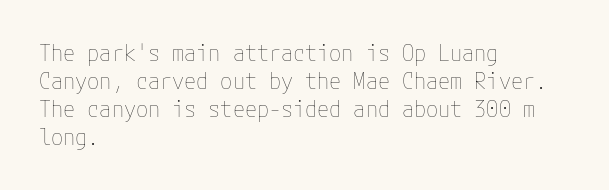
The image shows 22 px text type, upright; set left-aligned, normal line spacing (1.27x), normal letter spacing, not underlined.
